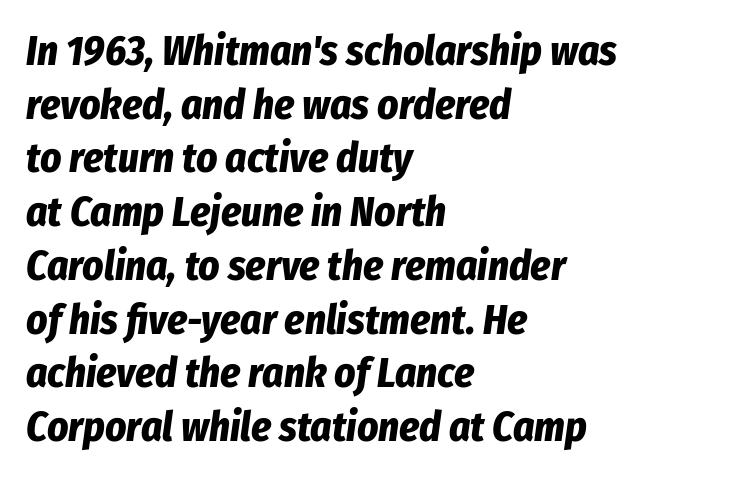
{"italic": "yes", "lean": "right", "slant_degrees": 8, "bold": "yes", "weight": "bold", "width": "condensed", "stroke_contrast": "low", "x_height": "medium", "monospaced": "no", "underline": "no", "align": "left", "line_spacing": "normal", "line_spacing_ratio": 1.31, "letter_spacing": "normal", "letter_spacing_em": 0.0, "glyph_px": 41}
